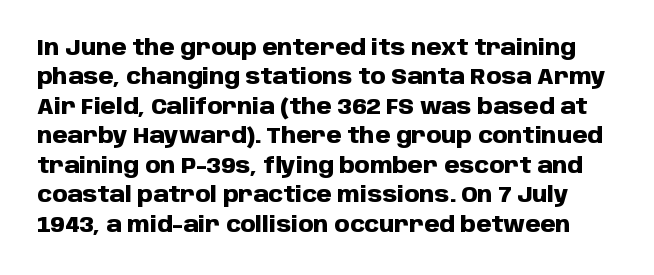
The image shows 22 px bold type, upright; set normal line spacing (1.34x), normal letter spacing, not underlined.
